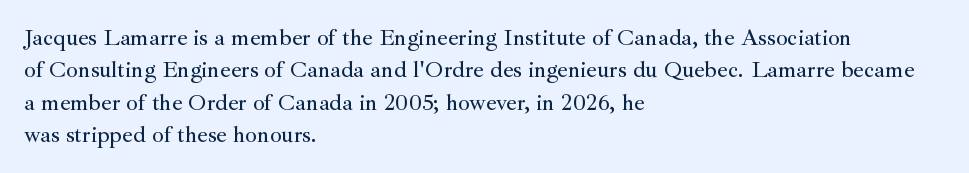
{"italic": "no", "underline": "no", "align": "left", "line_spacing": "normal", "line_spacing_ratio": 1.41, "letter_spacing": "normal", "letter_spacing_em": 0.0, "glyph_px": 23}
